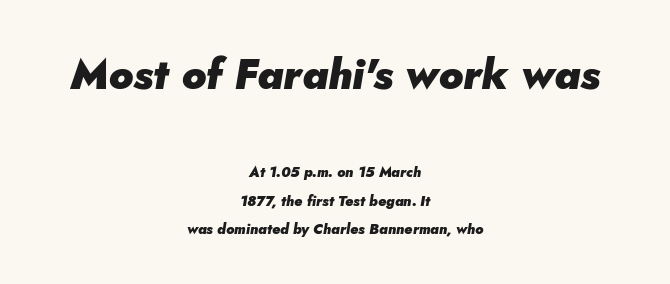
Think of a printed novel: that variable character pitch is what you see here. It's the slanting kind of type. What weight is shown? A full bold with thick strokes. Every row of glyphs is offset so its center matches the block's center.
